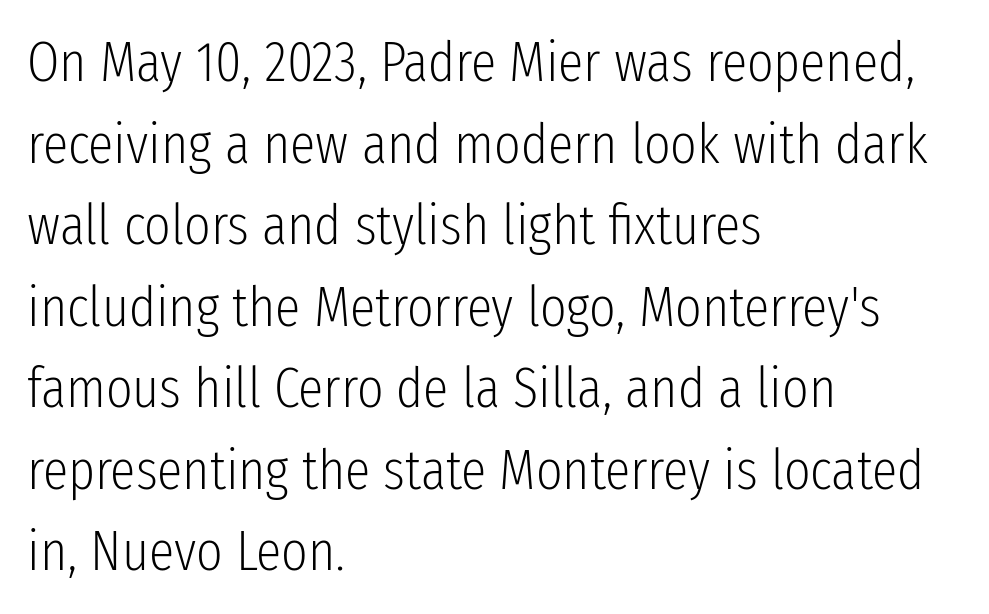
{"serif": "no", "italic": "no", "bold": "no", "weight": "light", "width": "condensed", "stroke_contrast": "low", "x_height": "medium", "monospaced": "no", "underline": "no", "align": "left", "line_spacing": "normal", "line_spacing_ratio": 1.43, "letter_spacing": "normal", "letter_spacing_em": 0.0, "glyph_px": 57}
